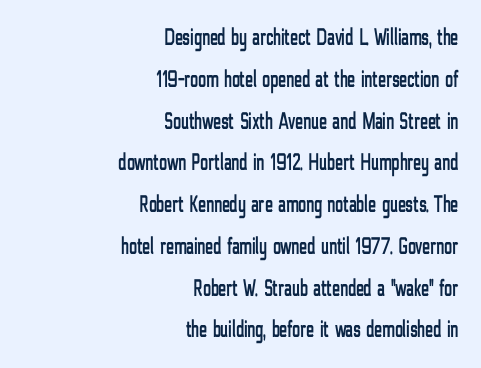
Descender tails drop into unmarked territory. How are the letters spaced? Ordinarily, with no added tracking. Ordinary non-slanted type is in use. Horizontally, the lines are justified to the trailing edge only.
